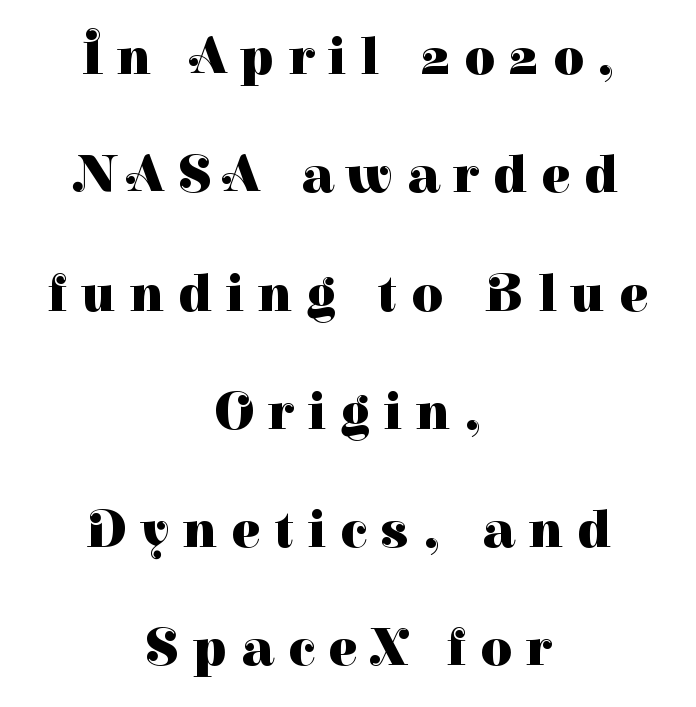
The image shows 54 px heavy serif type, upright; set centered, loose line spacing (2.19x), unusually wide letter spacing (+0.26 em), not underlined; high stroke contrast and a medium x-height.
